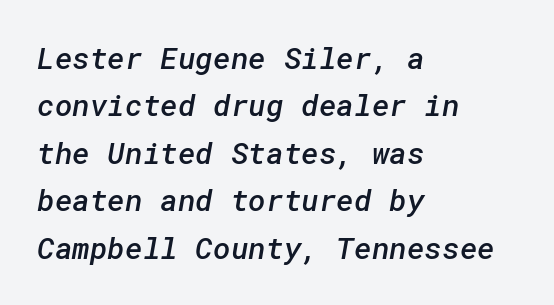
{"serif": "no", "bold": "semi", "weight": "semibold", "width": "normal", "stroke_contrast": "low", "x_height": "medium", "underline": "no", "align": "left", "line_spacing": "normal", "line_spacing_ratio": 1.58, "letter_spacing": "normal", "letter_spacing_em": 0.0, "glyph_px": 30}
